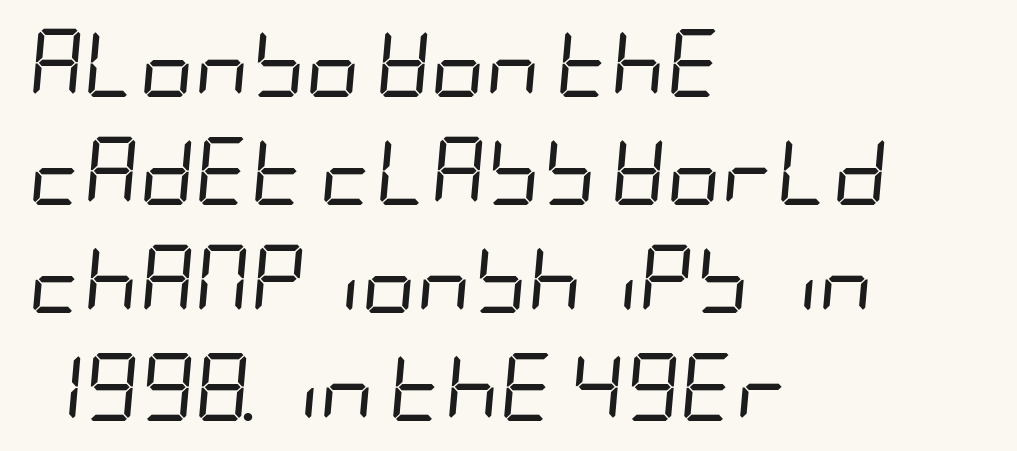
Q: Is the text bold? A: No.
Q: Is the text italic (slanted)? A: Yes, it leans right by about 5 degrees.
Q: Is the text underlined? A: No.
Q: How is the paragraph aligned? A: Left-aligned.
Q: Is the spacing between letters normal or unusually wide? A: Normal.
Q: Is the spacing between lines tight, normal or loose? A: Normal.
Q: Width (condensed, normal, or wide)? A: Condensed.
Q: Stroke contrast? A: Low.
Q: x-height? A: Large.
